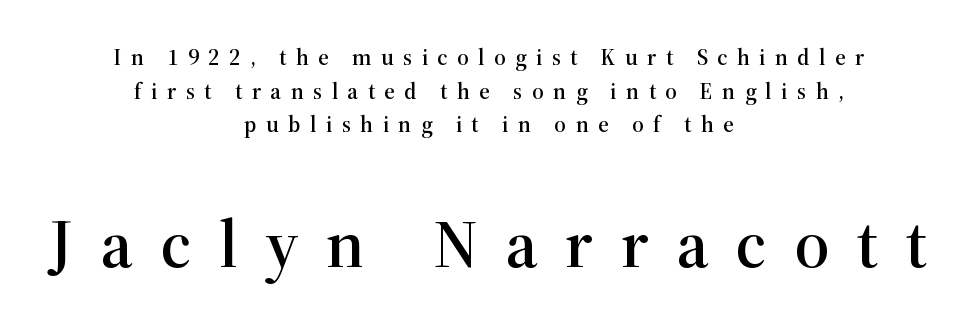
The image shows 68 px serif type, upright; set centered, normal line spacing (1.46x), unusually wide letter spacing (+0.41 em), not underlined; the second (bottom) block is 2.96x larger; high stroke contrast and a medium x-height.
